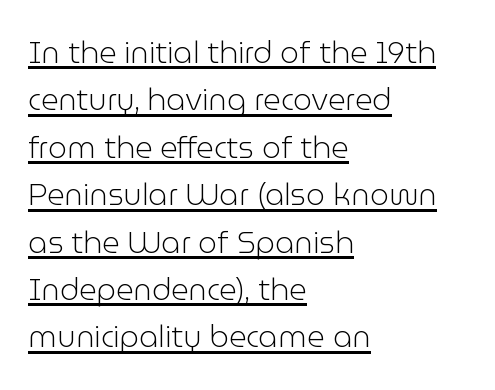
The words here are underlined. Successive baselines arrive at the customary interval. This is roman type, the default non-slanted kind. Vertical stems look standard width or narrower in stroke.
